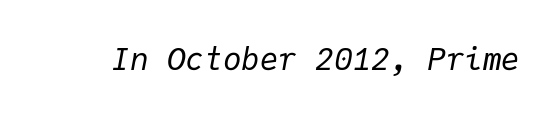
Q: Is the text bold? A: No.
Q: Is the text italic (slanted)? A: Yes, it leans right by about 9 degrees.
Q: Is the text underlined? A: No.
Q: Is the spacing between letters normal or unusually wide? A: Normal.
Q: Width (condensed, normal, or wide)? A: Normal.
Q: Stroke contrast? A: Low.
Q: x-height? A: Medium.
Q: Monospaced? A: Yes.
